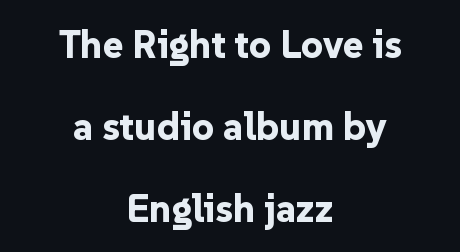
{"serif": "no", "italic": "no", "bold": "yes", "weight": "bold", "width": "normal", "stroke_contrast": "low", "x_height": "medium", "monospaced": "no", "underline": "no", "align": "center", "line_spacing": "loose", "line_spacing_ratio": 2.1, "letter_spacing": "normal", "letter_spacing_em": 0.0, "glyph_px": 39}
